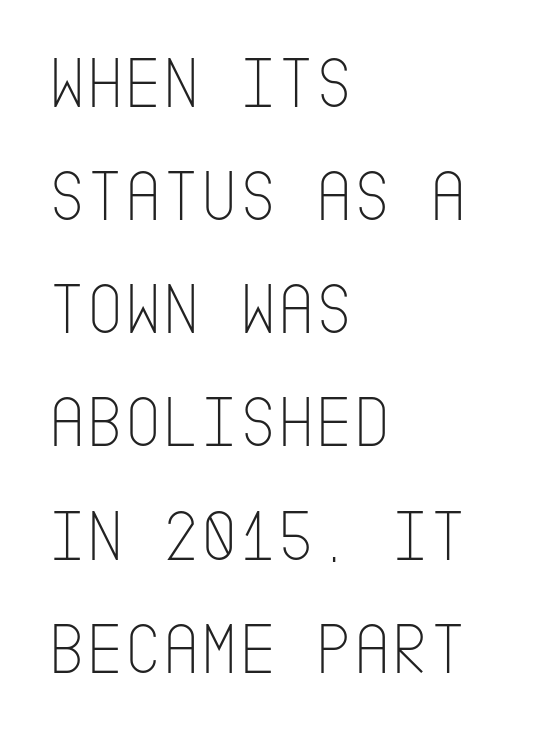
The image shows 73 px thin, condensed sans-serif type, upright; set left-aligned, normal line spacing (1.55x), normal letter spacing, not underlined; low stroke contrast and a large x-height.
